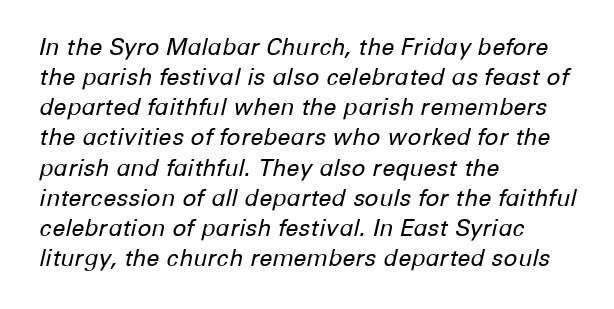
Honestly, there is no underline to notice here at all. The font is comparable to plain body text, perhaps lighter. Regular leading. The passage shown has conventional tracking throughout.
